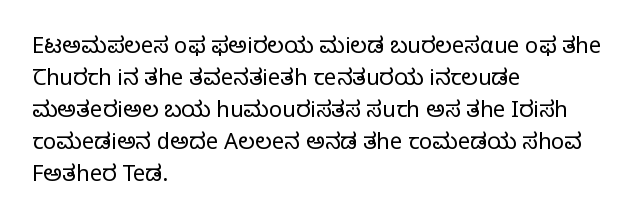
{"italic": "no", "bold": "no", "underline": "no", "align": "left", "line_spacing": "normal", "line_spacing_ratio": 1.45, "letter_spacing": "normal", "letter_spacing_em": 0.0, "glyph_px": 22}
